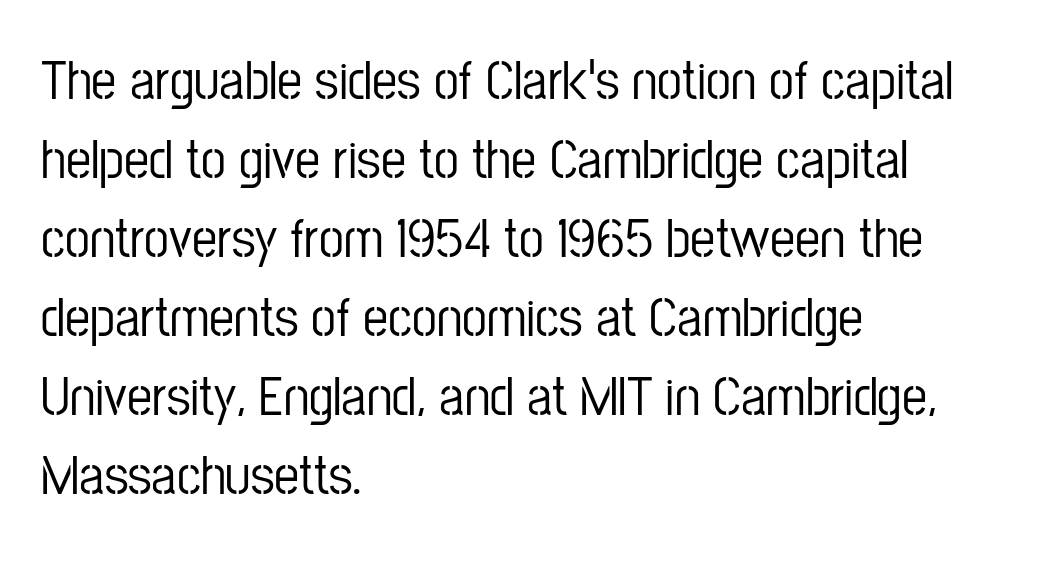
Notice how the passage keeps a crisp vertical edge on the left only. Look at the bottom of the vertical strokes: they stop flat, with no serifs. The lettering holds an erect, upright posture throughout. The letterforms sit shoulder to shoulder at normal distance. A typesetter would call this proportional, since set widths differ per character.
